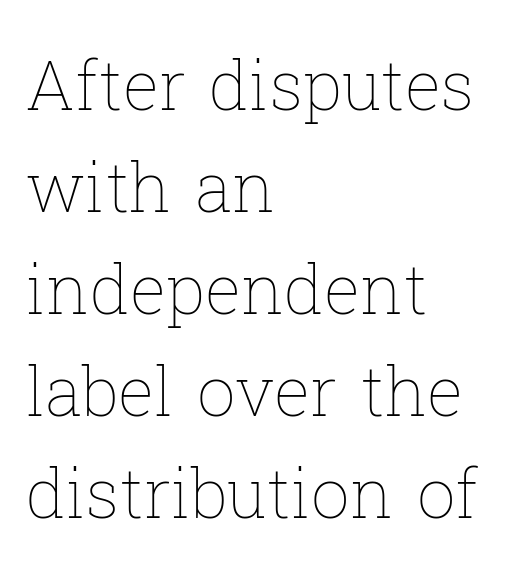
Check under the words: just untouched page. Left-aligned paragraph, ragged on the right. The line texture is even and compact thanks to regular tracking. The designer left line spacing at the default. Nope, not italic — everything's standing straight. Note the varied advance widths — an 'i' is clearly narrower than an 'm'.
